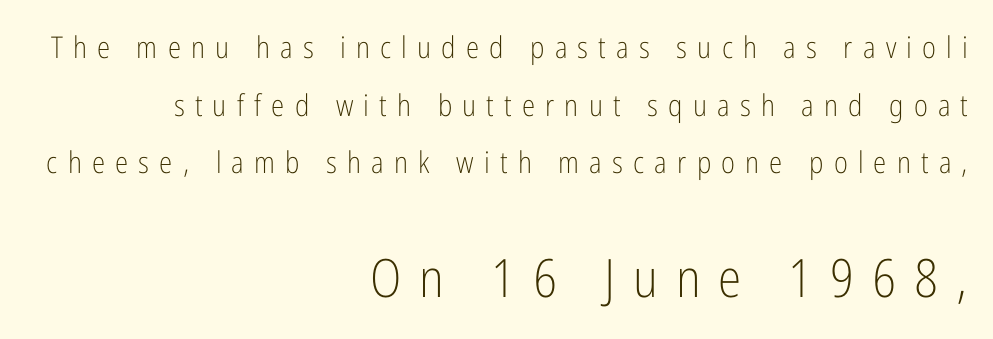
The image shows 53 px light, condensed sans-serif type, upright; set right-aligned, loose line spacing (1.92x), unusually wide letter spacing (+0.34 em), not underlined; the second (bottom) block is 1.77x larger; low stroke contrast and a medium x-height.
